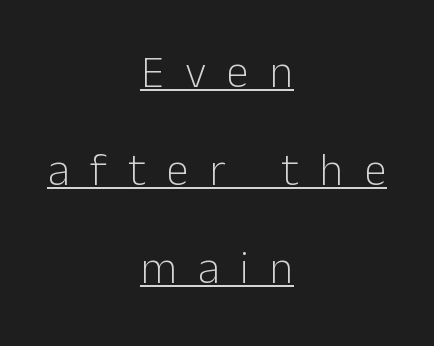
The image shows 45 px light sans-serif type, upright; set centered, loose line spacing (2.18x), unusually wide letter spacing (+0.47 em), underlined; low stroke contrast and a medium x-height.
